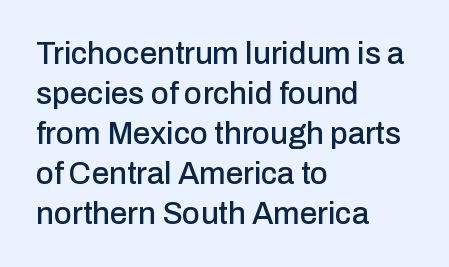
Ordinary non-slanted type is in use. Check under the words: just untouched page. Which margin do the lines hug? The left one — the right edge is uneven. A typesetter would call this zero additional tracking. The lines sit at an ordinary, default distance from one another. Each letter keeps its own natural width here, so spacing adapts to shape.
